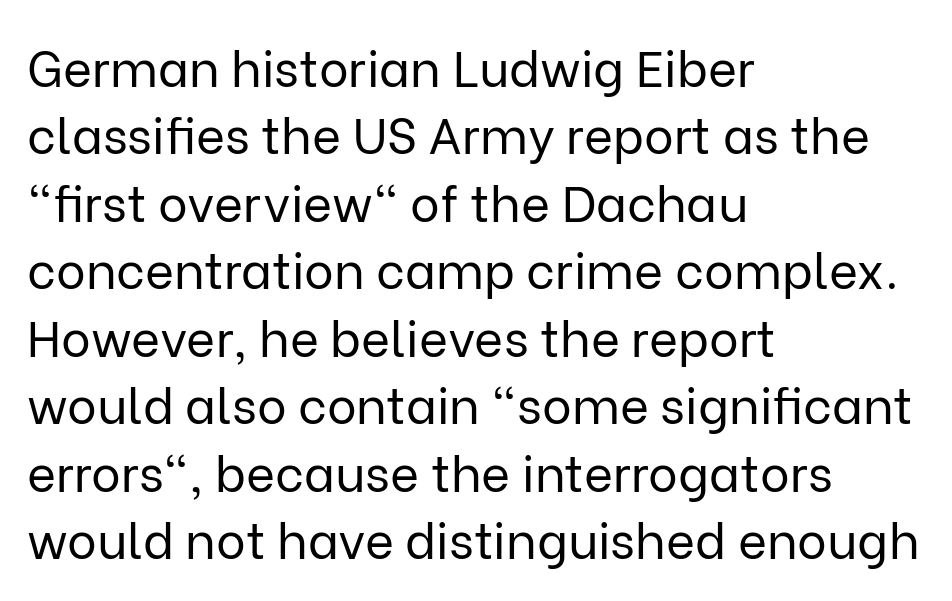
The image shows 50 px regular-weight sans-serif type, upright; set left-aligned, normal line spacing (1.35x), normal letter spacing, not underlined; low stroke contrast and a medium x-height.
